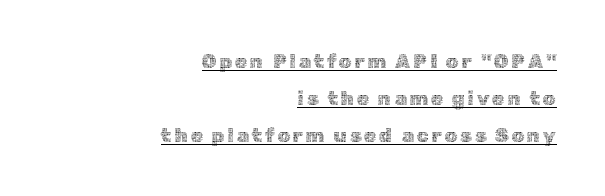
The image shows 20 px text type, upright; set right-aligned, line spacing 1.84x, underlined.
